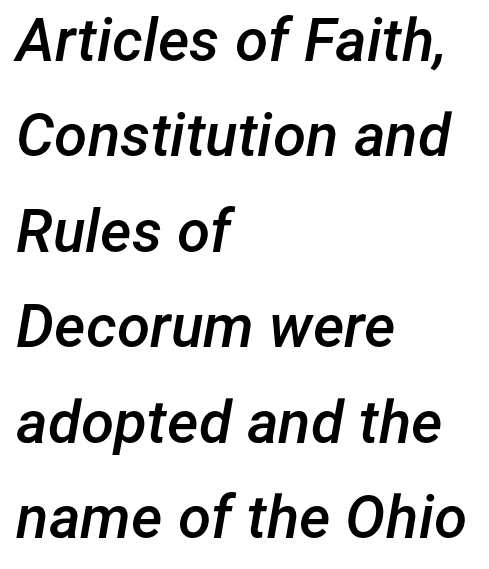
The image shows 60 px semibold type, italic (leaning right); set left-aligned, normal line spacing (1.59x), normal letter spacing, not underlined; low stroke contrast and a medium x-height.
